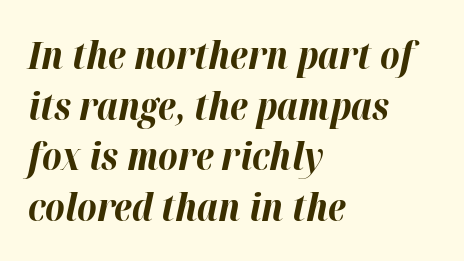
The gaps between neighbouring characters are ordinary and unremarkable. Descenders hang freely into open space. The lines sit at an ordinary, default distance from one another. Varying glyph widths throughout — classic text-font behaviour. The font's italic variant was chosen for this text. If you drew a ruler down the left edge, every line would touch it.
